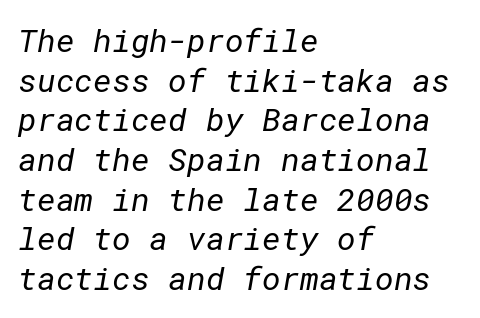
Is the stroke heavy? The answer is a plain regular-or-lighter. Notice how the passage keeps a crisp vertical edge on the left only. The text was rendered using a sans face with plain stroke endings. A typesetter would call this zero additional tracking.
